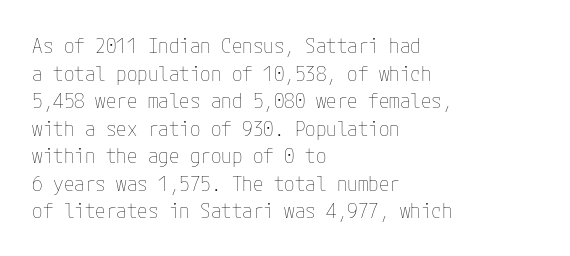
The image shows 21 px text type, upright; set left-aligned, normal line spacing (1.31x), normal letter spacing, not underlined.
